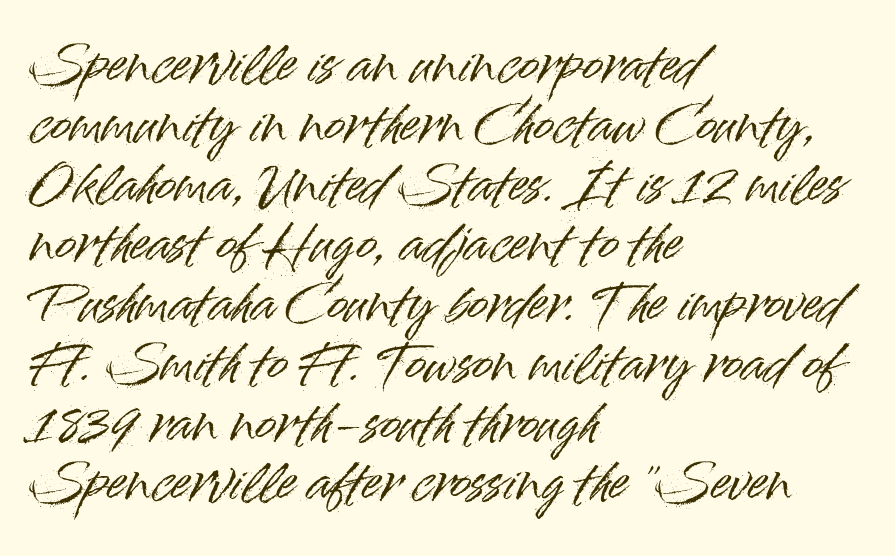
Q: Is the text italic (slanted)? A: Yes.
Q: Is the typeface a serif or a sans-serif typeface? A: Sans-serif.
Q: Is the text underlined? A: No.
Q: How is the paragraph aligned? A: Left-aligned.
Q: Is the spacing between letters normal or unusually wide? A: Normal.
Q: Width (condensed, normal, or wide)? A: Normal.
Q: Stroke contrast? A: High.
Q: x-height? A: Small.
Q: Monospaced? A: No.
